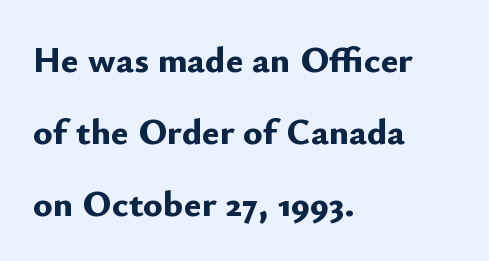
In terms of letterspacing, this is plain default setting. You can tell it's not italic because the verticals are truly vertical. The string is rendered with underlining switched off. Spacing verdict: proportional, widths tailored to each character. The space between consecutive lines is lavish. Each line starts at the same left margin while the right side varies.
